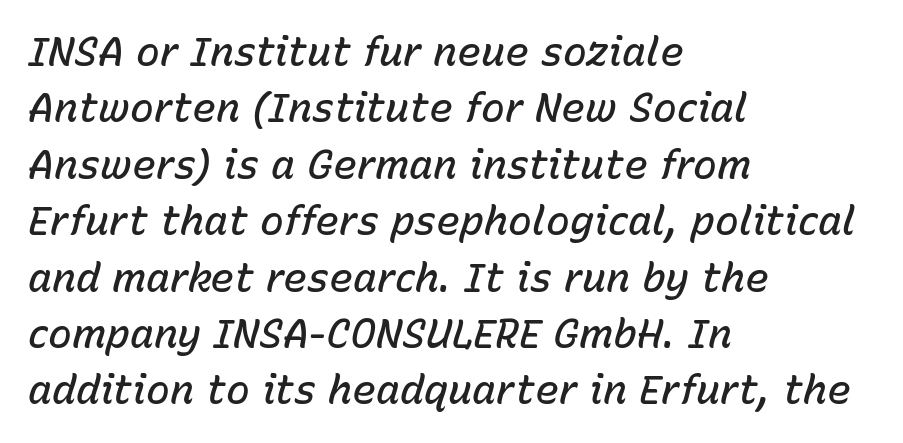
Compared with a centered layout, this one pins lines to the left instead. Caption: standard tracking, unaltered. Summary of weight: moderately heavy, a semibold. The glyphs look as if they've been sheared to an angle.
